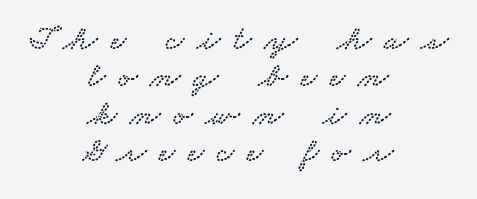
If you folded the block vertically in half, each line would mirror itself in length. The area under the type is left untouched. Tracking value appears strongly positive — letters spread wide. Observe the serifs anchoring each vertical stroke in this sample.
